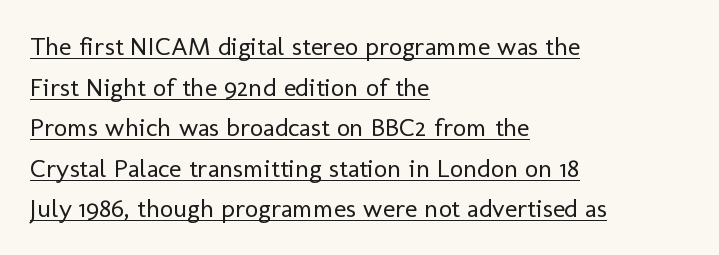
Q: Is the text bold? A: No.
Q: Is the text italic (slanted)? A: No, it is upright.
Q: Is the text underlined? A: Yes.
Q: How is the paragraph aligned? A: Left-aligned.
Q: Is the spacing between letters normal or unusually wide? A: Normal.
Q: Is the spacing between lines tight, normal or loose? A: Normal.
